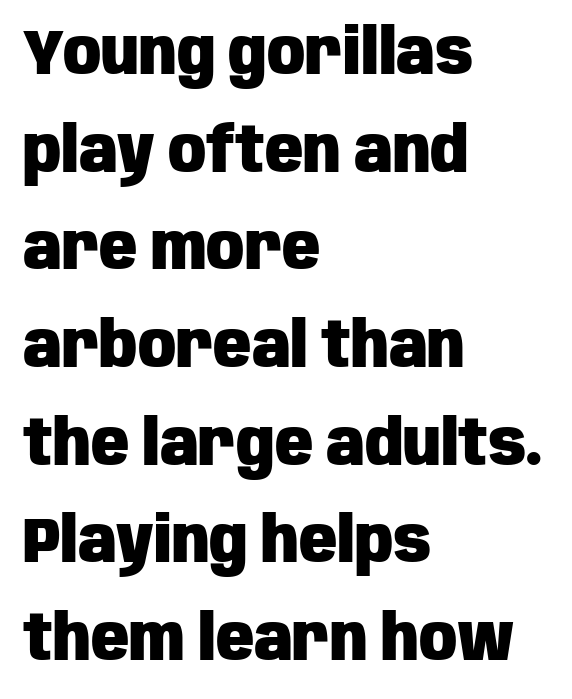
{"serif": "no", "italic": "no", "bold": "yes", "weight": "heavy", "width": "condensed", "stroke_contrast": "low", "x_height": "large", "monospaced": "no", "underline": "no", "align": "left", "line_spacing": "normal", "line_spacing_ratio": 1.55, "letter_spacing": "normal", "letter_spacing_em": 0.0, "glyph_px": 63}
